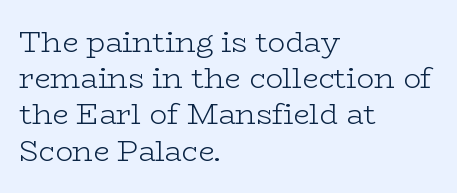
{"serif": "yes", "italic": "no", "bold": "no", "weight": "light", "width": "wide", "stroke_contrast": "low", "x_height": "medium", "monospaced": "no", "underline": "no", "align": "left", "line_spacing": "normal", "line_spacing_ratio": 1.25, "letter_spacing": "normal", "letter_spacing_em": 0.0, "glyph_px": 29}
